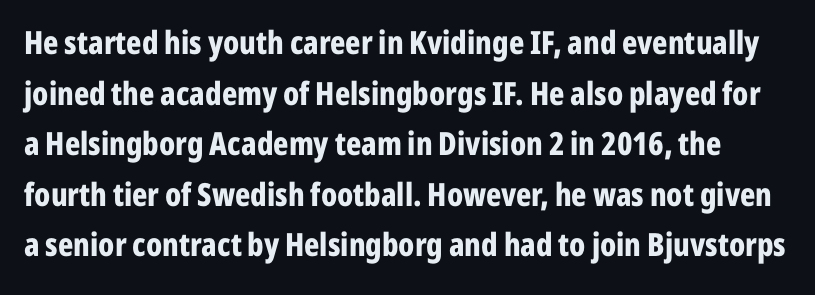
Q: Is the text bold? A: Yes.
Q: Is the text italic (slanted)? A: No, it is upright.
Q: Is the typeface a serif or a sans-serif typeface? A: Sans-serif.
Q: Is the text underlined? A: No.
Q: Is the spacing between letters normal or unusually wide? A: Normal.
Q: Is the spacing between lines tight, normal or loose? A: Normal.
Q: Width (condensed, normal, or wide)? A: Condensed.
Q: Stroke contrast? A: Low.
Q: x-height? A: Medium.
Q: Monospaced? A: No.
